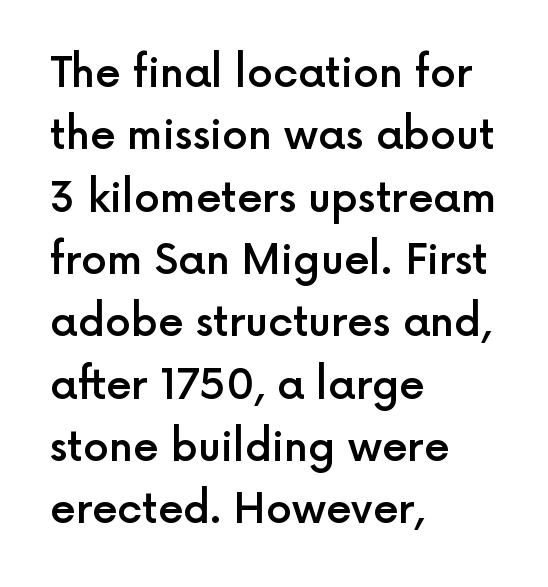
Q: Is the text bold? A: Semi-bold.
Q: Is the text italic (slanted)? A: No, it is upright.
Q: Is the typeface a serif or a sans-serif typeface? A: Sans-serif.
Q: Is the text underlined? A: No.
Q: How is the paragraph aligned? A: Left-aligned.
Q: Is the spacing between letters normal or unusually wide? A: Normal.
Q: Is the spacing between lines tight, normal or loose? A: Normal.
Q: Width (condensed, normal, or wide)? A: Normal.
Q: x-height? A: Medium.
Q: Monospaced? A: No.
